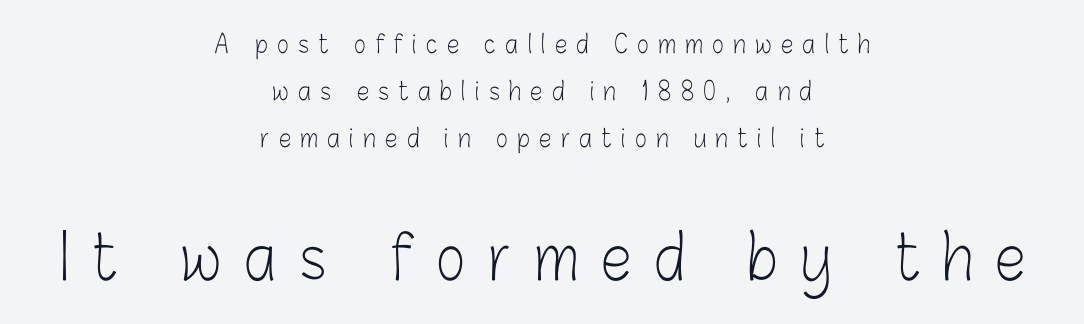
Q: Is the text bold? A: No.
Q: Is the text italic (slanted)? A: No, it is upright.
Q: Is the typeface a serif or a sans-serif typeface? A: Sans-serif.
Q: Is the text underlined? A: No.
Q: How is the paragraph aligned? A: Centered.
Q: Is the spacing between letters normal or unusually wide? A: Unusually wide.
Q: Which block of text is set in a larger size, the first (top) or the second (bottom)? A: The second (bottom) one.
Q: Width (condensed, normal, or wide)? A: Condensed.
Q: Stroke contrast? A: Low.
Q: x-height? A: Medium.
Q: Monospaced? A: No.
